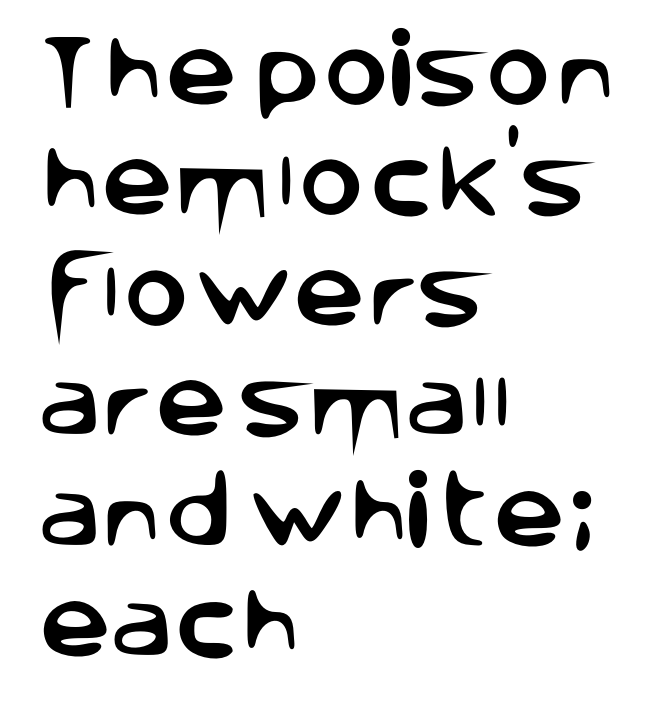
{"serif": "no", "italic": "no", "width": "normal", "stroke_contrast": "low", "x_height": "large", "monospaced": "no", "underline": "no", "align": "left", "line_spacing": "normal", "line_spacing_ratio": 1.38, "letter_spacing": "normal", "letter_spacing_em": 0.0, "glyph_px": 80}
